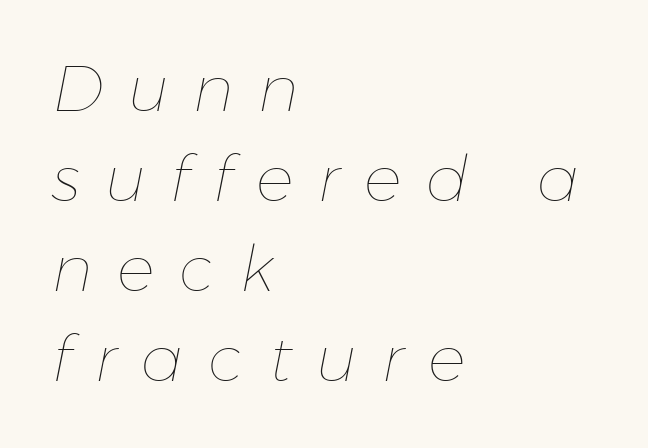
Reading down the column, the eye jumps a familiar distance to each next line. Is the stroke heavy? The answer is a plain regular-or-lighter. Which margin do the lines hug? The left one — the right edge is uneven. Type without underlining.
